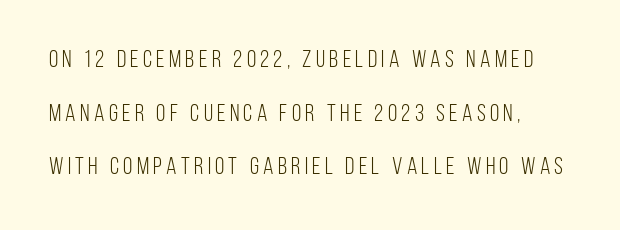
The image shows 24 px text type, upright; set loose line spacing (2.23x), not underlined.
